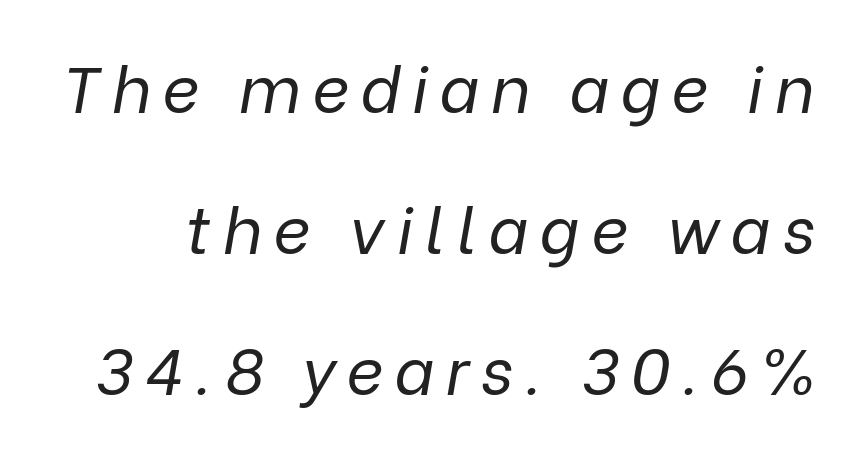
Just letters on the line, the space beneath them empty. The rendering applies a slant to the glyphs. The font sits on the lighter half of the weight spectrum, regular included. The passage shown is typed in a proportional face where columns would drift. Airy leading.
